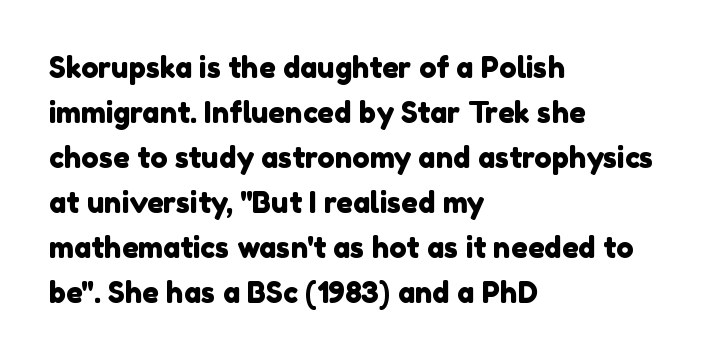
The image shows 29 px sans-serif type; set left-aligned, normal line spacing (1.55x), normal letter spacing, not underlined; a medium x-height.
